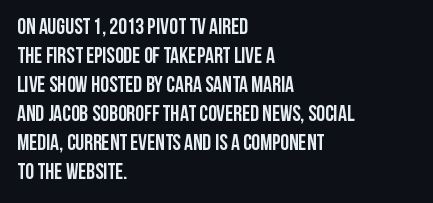
I'd describe the lettering as bold — thick and assertive. Line starts are locked; line ends wander. Nope, not italic — everything's standing straight. Only glyphs here, with clear space below each row.
